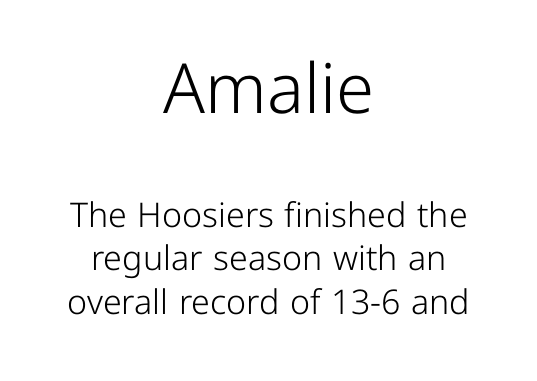
{"serif": "no", "italic": "no", "bold": "no", "weight": "light", "width": "normal", "stroke_contrast": "low", "x_height": "medium", "monospaced": "no", "underline": "no", "align": "center", "line_spacing": "normal", "line_spacing_ratio": 1.28, "letter_spacing": "normal", "letter_spacing_em": 0.0, "larger_block": "first", "size_ratio": 2.03, "glyph_px": 69}
